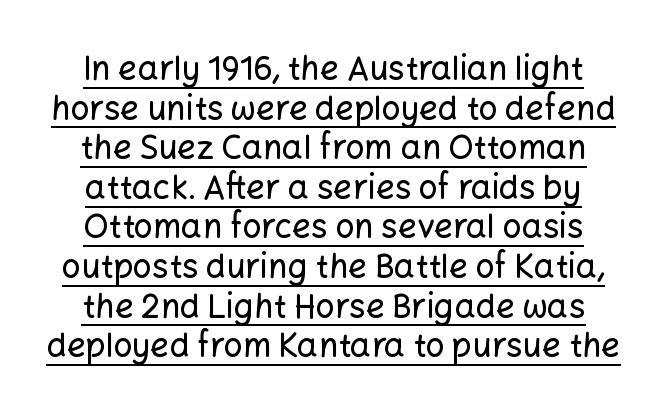
{"serif": "no", "italic": "no", "width": "normal", "stroke_contrast": "low", "x_height": "medium", "monospaced": "no", "underline": "yes", "line_spacing_ratio": 1.2, "letter_spacing": "normal", "letter_spacing_em": 0.0, "glyph_px": 33}
